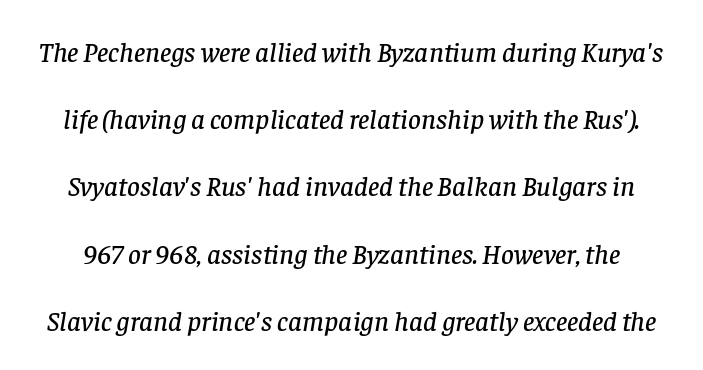
Proportional: the letters do not fall into vertical columns. You could fit nearly another row in the gap between these rows. Yep, those are serifs on the letters. Underlining? Definitely not there.
